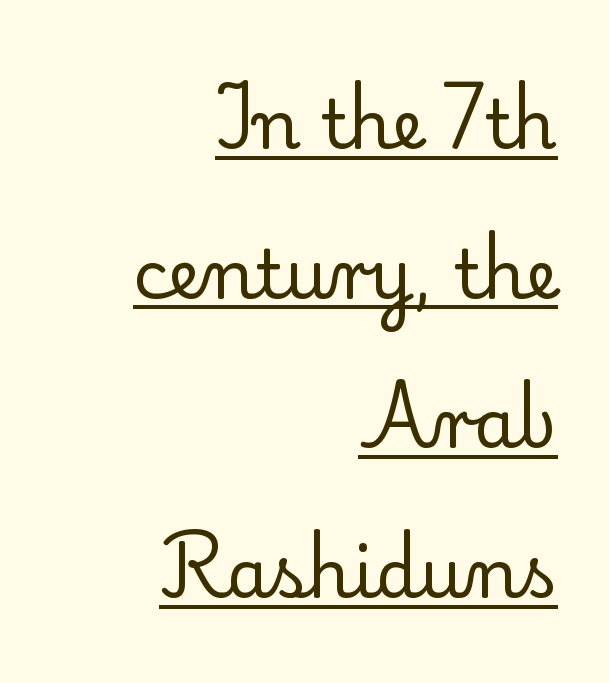
Q: Is the text bold? A: No.
Q: Is the text italic (slanted)? A: No, it is upright.
Q: Is the typeface a serif or a sans-serif typeface? A: Serif.
Q: Is the text underlined? A: Yes.
Q: How is the paragraph aligned? A: Right-aligned.
Q: Is the spacing between letters normal or unusually wide? A: Normal.
Q: Is the spacing between lines tight, normal or loose? A: Loose.
Q: Width (condensed, normal, or wide)? A: Normal.
Q: Stroke contrast? A: Low.
Q: x-height? A: Small.
Q: Monospaced? A: No.
